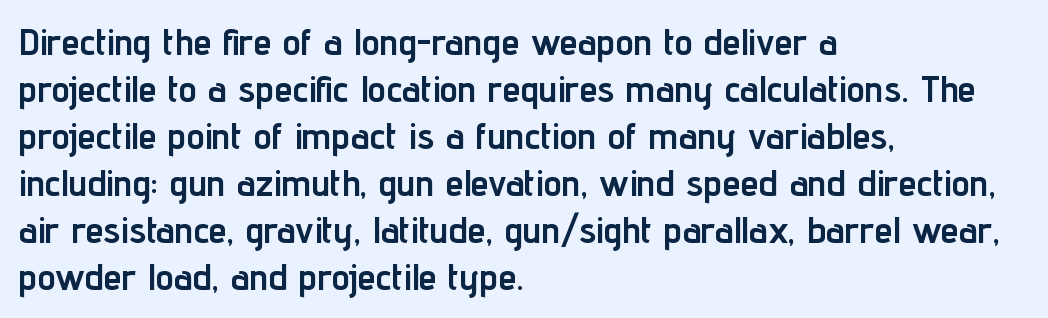
Q: Is the text bold? A: Yes.
Q: Is the text italic (slanted)? A: No, it is upright.
Q: Is the typeface a serif or a sans-serif typeface? A: Sans-serif.
Q: Is the text underlined? A: No.
Q: How is the paragraph aligned? A: Left-aligned.
Q: Is the spacing between letters normal or unusually wide? A: Normal.
Q: Is the spacing between lines tight, normal or loose? A: Normal.
Q: Width (condensed, normal, or wide)? A: Condensed.
Q: Stroke contrast? A: Low.
Q: x-height? A: Medium.
Q: Monospaced? A: No.
